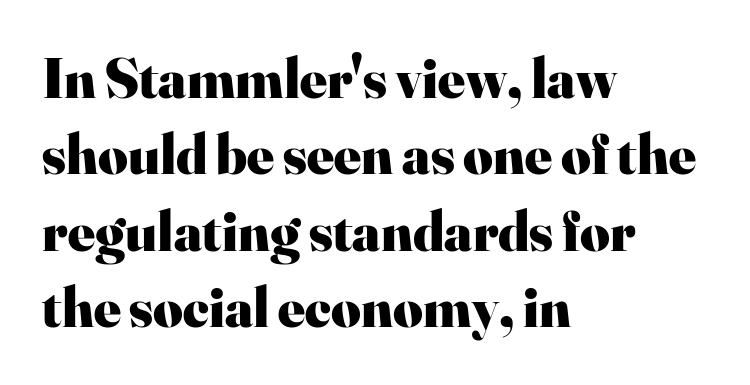
A typesetter would call this proportional, since set widths differ per character. Reading down the column, the eye jumps a familiar distance to each next line. The zone under the glyphs is completely vacant. The text was rendered using a seriffed face with decorative stroke endings. Vertical strokes here are truly vertical. Tracking value appears to be zero — textbook default spacing.
